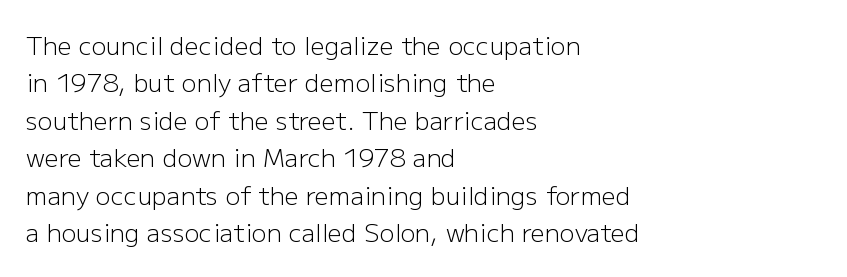
In CSS terms this would be text-align: left. Descenders are the only things crossing below the line. One glance says typical: line gaps are just what's usual. This is the regular roman posture of the typeface.
